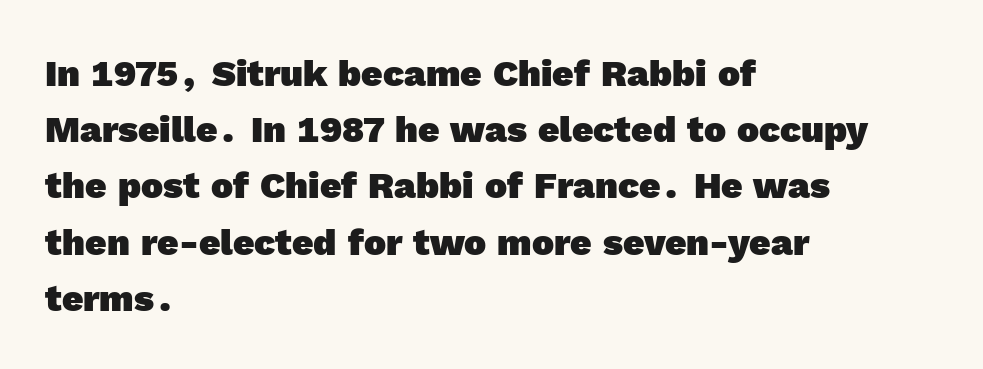
Note the varied advance widths — an 'i' is clearly narrower than an 'm'. A dark, heavy texture on the line: the type is bold. These lines are set flush left with a ragged right edge. Is this a sans? Yes — the strokes have no serifs. Words appear dense and cohesive because spacing is normal.
